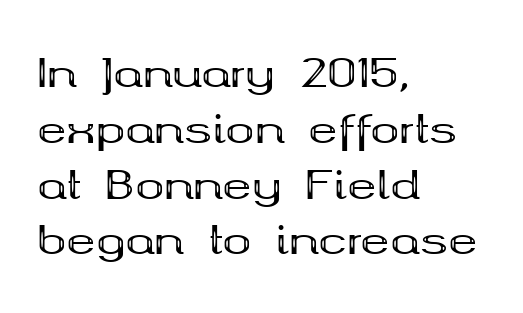
In terms of letterspacing, this is plain default setting. To sum up the face: it has serifs. The font's upright variant was chosen for this text. Descender tails drop into unmarked territory.
